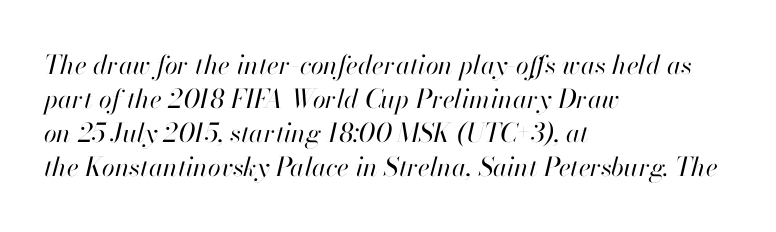
The image shows 26 px text type, italic (leaning right); set left-aligned, normal line spacing (1.31x), normal letter spacing, not underlined.
